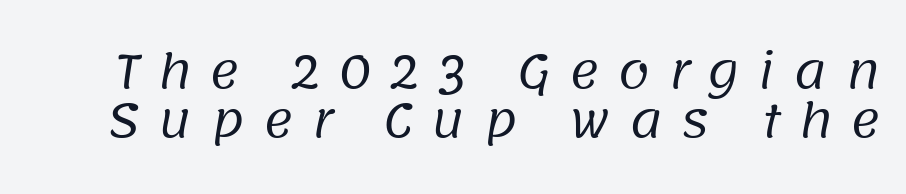
What stands out about the letter spacing? Its width — letters are far apart. Is this a sans? Yes — the strokes have no serifs. You could not count columns in this text — the font is proportionally spaced. The letterforms sit at book weight or below.
